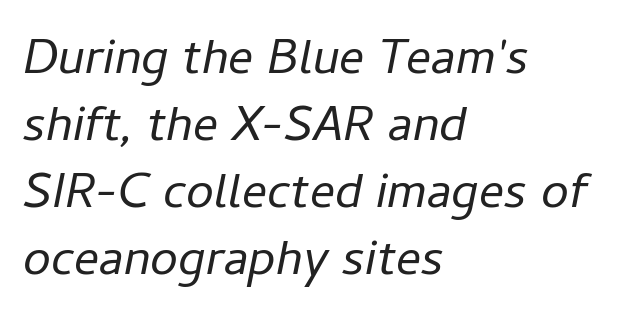
The rows are spaced the way most documents space them. You could not count columns in this text — the font is proportionally spaced. Check under the words: just untouched page. The weight tops out at a normal text grade.
